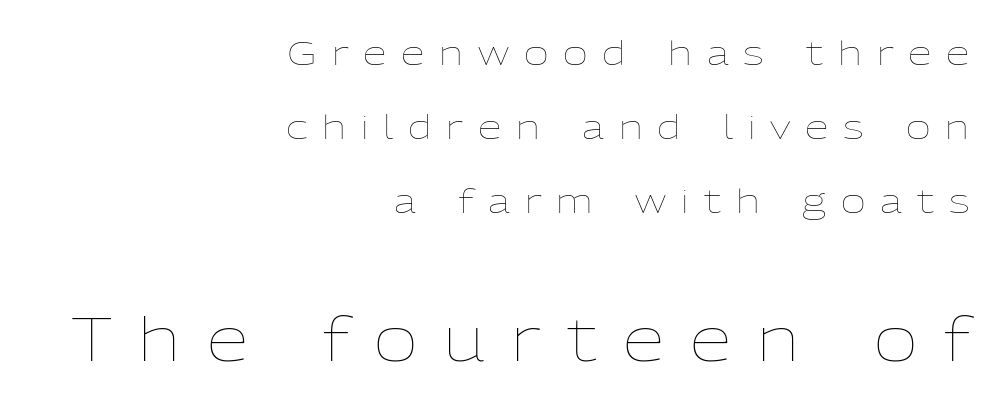
The image shows 60 px thin type, upright; set right-aligned, loose line spacing (2.18x), unusually wide letter spacing (+0.44 em), not underlined; the second (bottom) block is 1.76x larger; low stroke contrast and a medium x-height.
